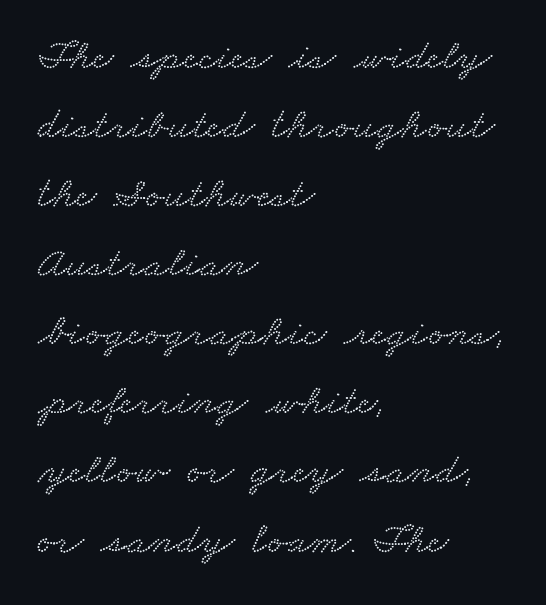
The image shows 44 px wide serif type; set left-aligned, normal line spacing (1.57x), normal letter spacing, not underlined; low stroke contrast and a small x-height.
